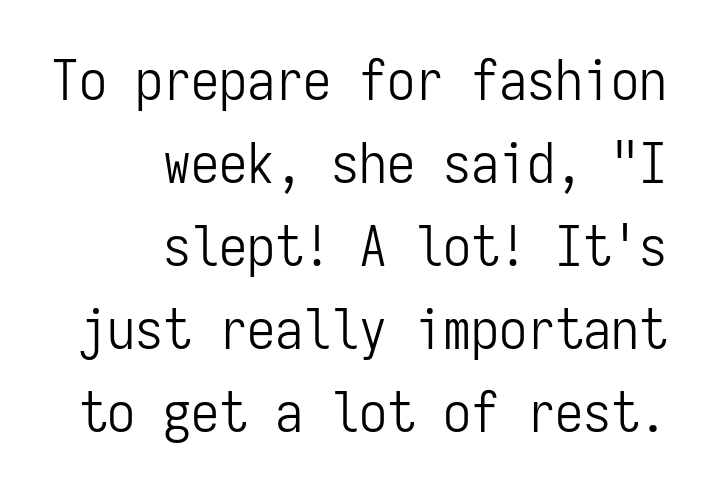
Q: Is the text bold? A: No.
Q: Is the text italic (slanted)? A: No, it is upright.
Q: Is the typeface a serif or a sans-serif typeface? A: Sans-serif.
Q: Is the text underlined? A: No.
Q: How is the paragraph aligned? A: Right-aligned.
Q: Is the spacing between letters normal or unusually wide? A: Normal.
Q: Is the spacing between lines tight, normal or loose? A: Normal.
Q: Width (condensed, normal, or wide)? A: Condensed.
Q: Stroke contrast? A: Low.
Q: x-height? A: Medium.
Q: Monospaced? A: Yes.
